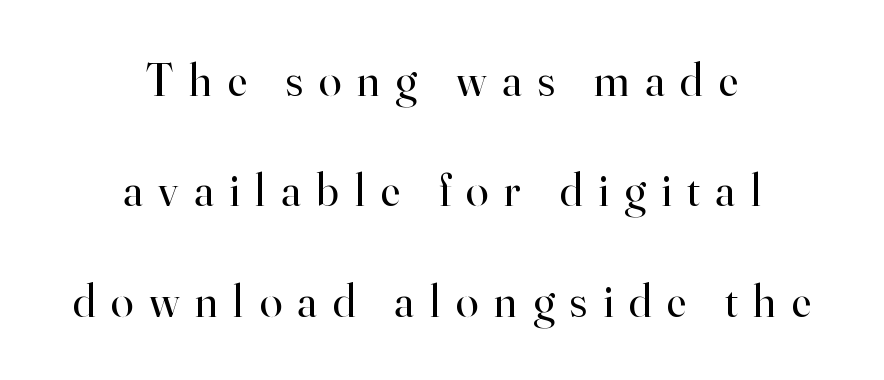
The image shows 46 px regular-weight serif type, upright; set centered, loose line spacing (2.4x), unusually wide letter spacing (+0.34 em), not underlined; high stroke contrast and a small x-height.
